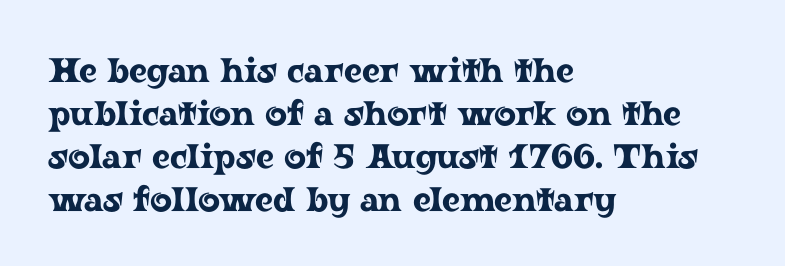
{"serif": "yes", "italic": "no", "width": "wide", "stroke_contrast": "low", "x_height": "medium", "monospaced": "no", "underline": "no", "align": "left", "line_spacing": "normal", "line_spacing_ratio": 1.26, "letter_spacing": "normal", "letter_spacing_em": 0.0, "glyph_px": 34}
